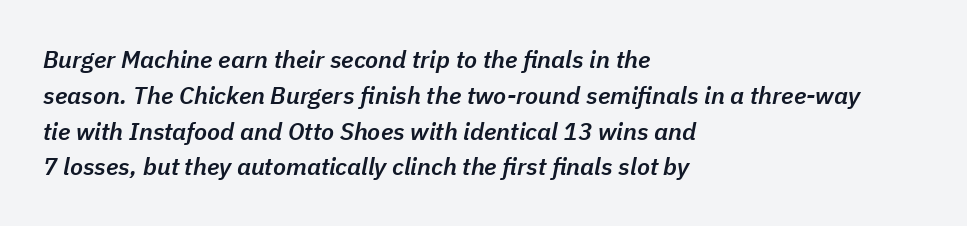
The image shows 24 px text type, italic (leaning right); set left-aligned, normal line spacing (1.49x), normal letter spacing, not underlined.
